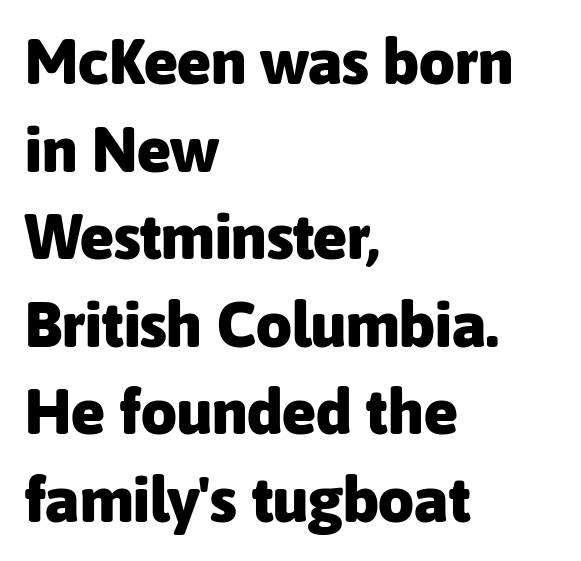
Q: Is the text bold? A: Yes.
Q: Is the text italic (slanted)? A: No, it is upright.
Q: Is the typeface a serif or a sans-serif typeface? A: Sans-serif.
Q: Is the text underlined? A: No.
Q: How is the paragraph aligned? A: Left-aligned.
Q: Is the spacing between letters normal or unusually wide? A: Normal.
Q: Is the spacing between lines tight, normal or loose? A: Normal.
Q: Width (condensed, normal, or wide)? A: Normal.
Q: Stroke contrast? A: Low.
Q: x-height? A: Medium.
Q: Monospaced? A: No.
